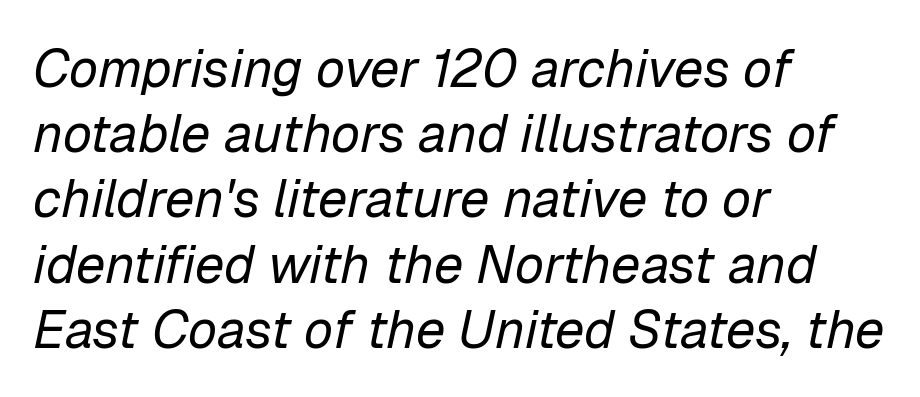
{"italic": "yes", "lean": "right", "slant_degrees": 12, "bold": "no", "weight": "regular", "width": "normal", "stroke_contrast": "low", "x_height": "medium", "monospaced": "no", "underline": "no", "align": "left", "line_spacing_ratio": 1.23, "letter_spacing": "normal", "letter_spacing_em": 0.0, "glyph_px": 53}
